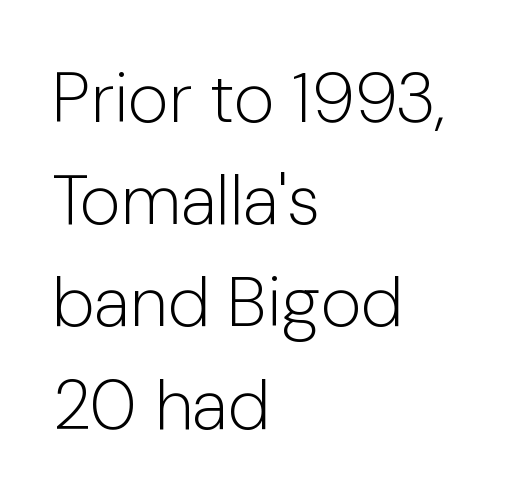
{"serif": "no", "italic": "no", "bold": "no", "weight": "light", "width": "normal", "stroke_contrast": "low", "x_height": "medium", "monospaced": "no", "underline": "no", "align": "left", "line_spacing": "normal", "line_spacing_ratio": 1.46, "letter_spacing": "normal", "letter_spacing_em": 0.0, "glyph_px": 70}
